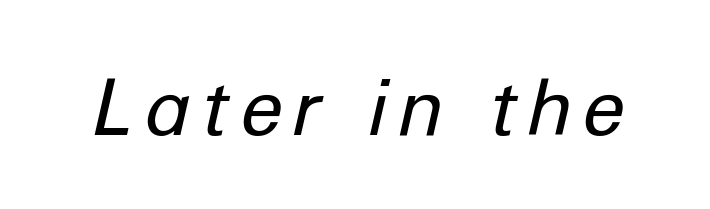
Descenders hang freely into open space. Yep, that's italic — everything's leaning. This is not heavy type; no bold has been used. Spacing verdict: proportional, widths tailored to each character.
